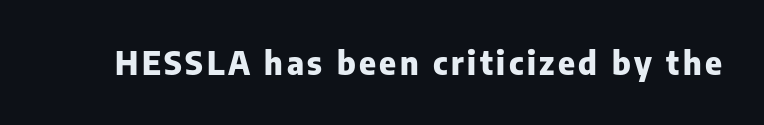
The image shows 32 px heavy sans-serif type, upright; set not underlined; low stroke contrast and a medium x-height.
